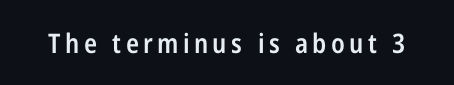
{"italic": "no", "bold": "semi", "underline": "no", "glyph_px": 27}
